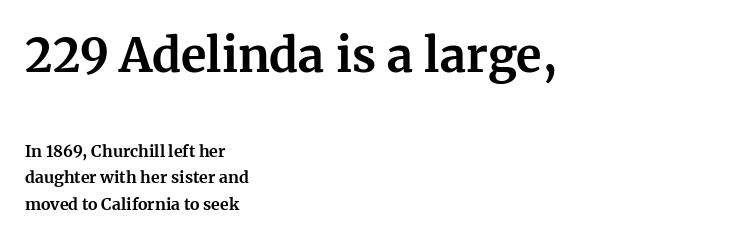
{"serif": "yes", "italic": "no", "bold": "yes", "weight": "bold", "width": "normal", "stroke_contrast": "medium", "x_height": "medium", "monospaced": "no", "underline": "no", "align": "left", "line_spacing": "normal", "line_spacing_ratio": 1.66, "letter_spacing": "normal", "letter_spacing_em": 0.0, "larger_block": "first", "size_ratio": 2.94, "glyph_px": 47}
